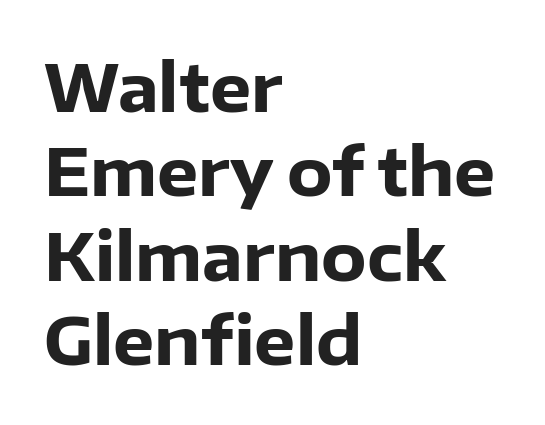
{"serif": "no", "italic": "no", "bold": "yes", "weight": "heavy", "width": "normal", "stroke_contrast": "low", "x_height": "medium", "monospaced": "no", "underline": "no", "align": "left", "line_spacing": "normal", "line_spacing_ratio": 1.28, "letter_spacing": "normal", "letter_spacing_em": 0.0, "glyph_px": 66}
